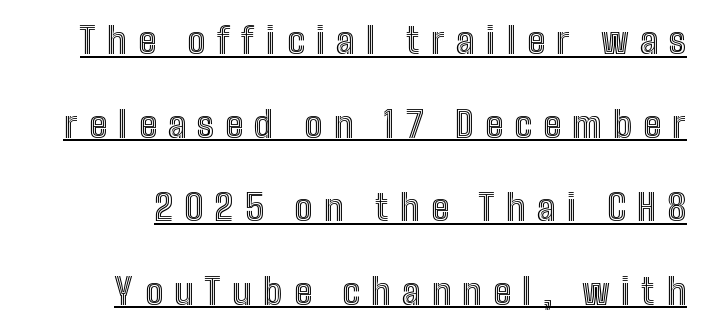
{"italic": "no", "width": "condensed", "x_height": "medium", "monospaced": "no", "underline": "yes", "line_spacing": "loose", "line_spacing_ratio": 2.32, "letter_spacing": "wide", "letter_spacing_em": 0.32, "glyph_px": 36}
